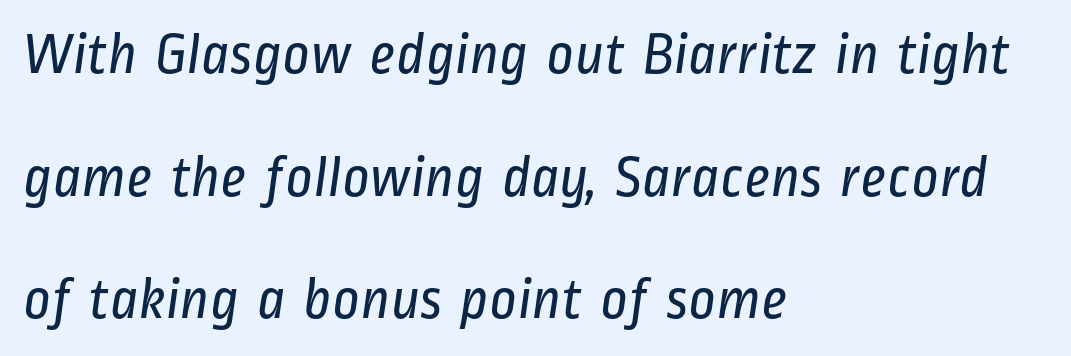
Q: Is the text bold? A: No.
Q: Is the typeface a serif or a sans-serif typeface? A: Sans-serif.
Q: Is the text underlined? A: No.
Q: How is the paragraph aligned? A: Left-aligned.
Q: Is the spacing between letters normal or unusually wide? A: Normal.
Q: Is the spacing between lines tight, normal or loose? A: Loose.
Q: Width (condensed, normal, or wide)? A: Condensed.
Q: Stroke contrast? A: Low.
Q: x-height? A: Medium.
Q: Monospaced? A: No.
